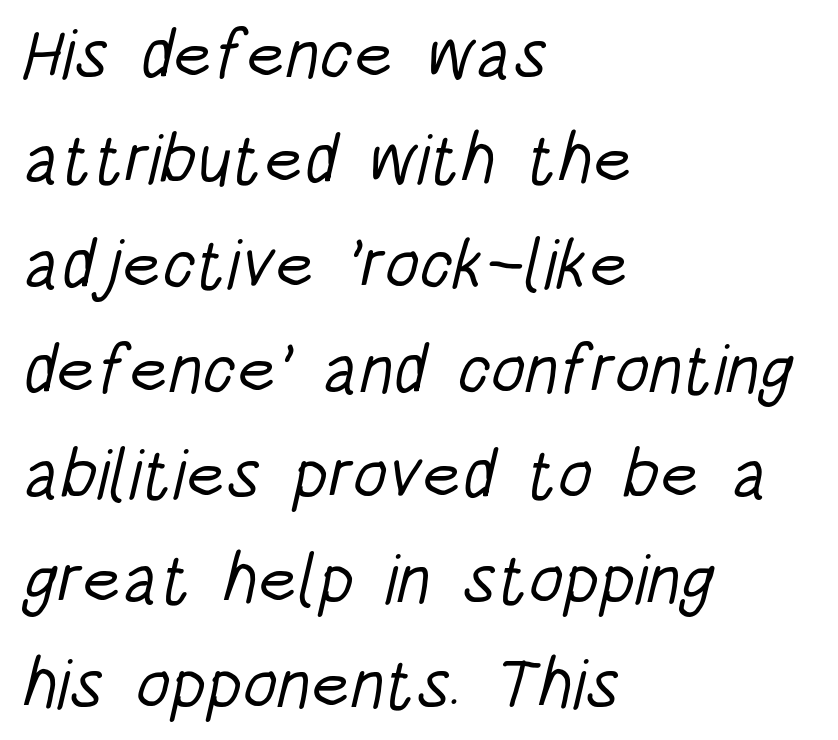
Q: Is the text bold? A: No.
Q: Is the typeface a serif or a sans-serif typeface? A: Sans-serif.
Q: Is the text underlined? A: No.
Q: How is the paragraph aligned? A: Left-aligned.
Q: Is the spacing between letters normal or unusually wide? A: Normal.
Q: Is the spacing between lines tight, normal or loose? A: Normal.
Q: Width (condensed, normal, or wide)? A: Condensed.
Q: Stroke contrast? A: Low.
Q: x-height? A: Large.
Q: Monospaced? A: No.
